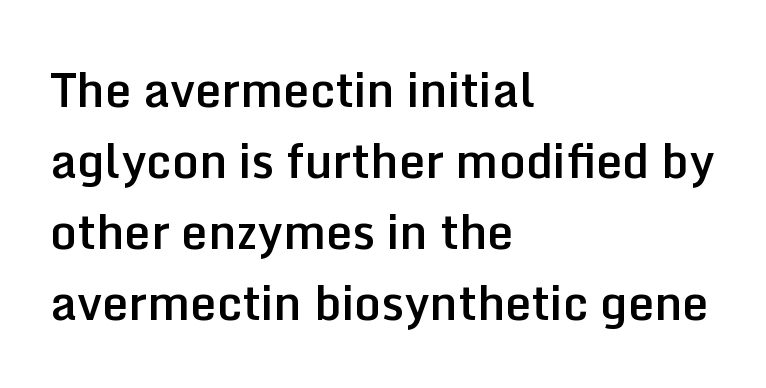
{"serif": "no", "italic": "no", "bold": "semi", "weight": "semibold", "width": "normal", "stroke_contrast": "low", "x_height": "medium", "monospaced": "no", "underline": "no", "align": "left", "line_spacing": "normal", "line_spacing_ratio": 1.51, "letter_spacing": "normal", "letter_spacing_em": 0.0, "glyph_px": 47}
